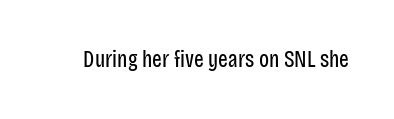
{"italic": "no", "bold": "no", "underline": "no", "letter_spacing": "normal", "letter_spacing_em": 0.0, "glyph_px": 23}
